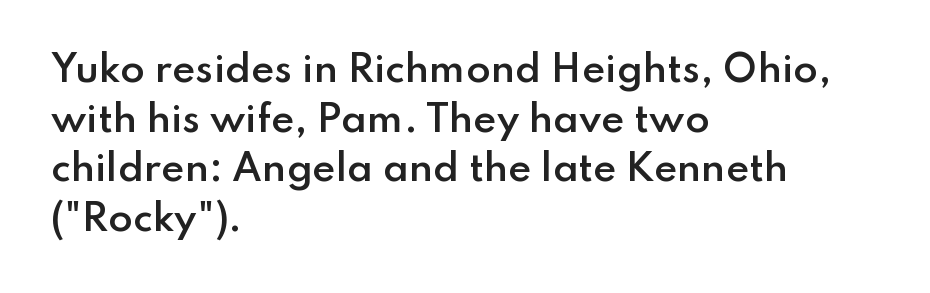
Q: Is the text bold? A: Semi-bold.
Q: Is the text italic (slanted)? A: No, it is upright.
Q: Is the typeface a serif or a sans-serif typeface? A: Sans-serif.
Q: Is the text underlined? A: No.
Q: How is the paragraph aligned? A: Left-aligned.
Q: Is the spacing between letters normal or unusually wide? A: Normal.
Q: Is the spacing between lines tight, normal or loose? A: Normal.
Q: Width (condensed, normal, or wide)? A: Normal.
Q: Stroke contrast? A: Low.
Q: x-height? A: Small.
Q: Monospaced? A: No.
